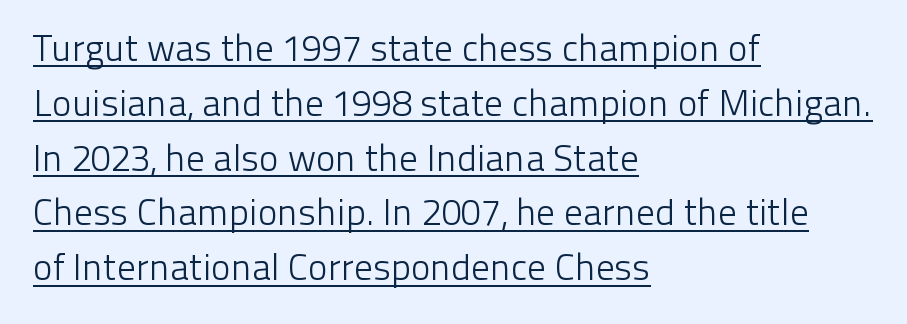
{"serif": "no", "italic": "no", "bold": "no", "weight": "light", "width": "normal", "stroke_contrast": "low", "x_height": "medium", "monospaced": "no", "underline": "yes", "align": "left", "line_spacing": "normal", "line_spacing_ratio": 1.48, "letter_spacing": "normal", "letter_spacing_em": 0.0, "glyph_px": 37}
